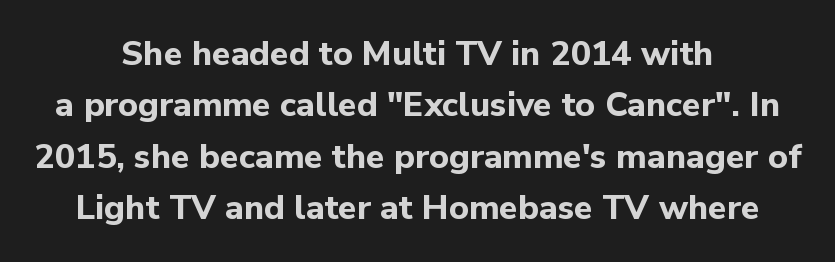
Q: Is the text bold? A: Yes.
Q: Is the text italic (slanted)? A: No, it is upright.
Q: Is the typeface a serif or a sans-serif typeface? A: Sans-serif.
Q: Is the text underlined? A: No.
Q: How is the paragraph aligned? A: Centered.
Q: Is the spacing between letters normal or unusually wide? A: Normal.
Q: Is the spacing between lines tight, normal or loose? A: Normal.
Q: Width (condensed, normal, or wide)? A: Normal.
Q: Stroke contrast? A: Low.
Q: x-height? A: Medium.
Q: Monospaced? A: No.
